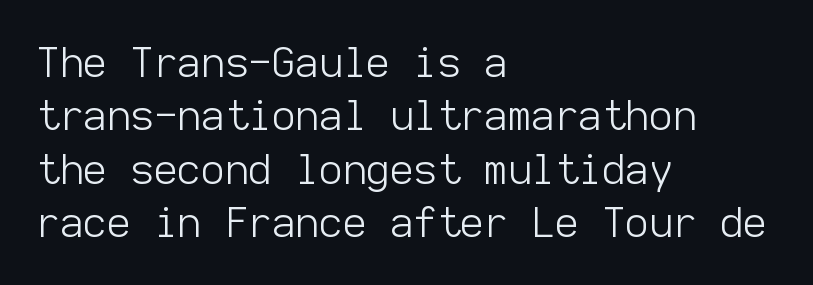
Q: Is the text bold? A: No.
Q: Is the text italic (slanted)? A: No, it is upright.
Q: Is the typeface a serif or a sans-serif typeface? A: Sans-serif.
Q: Is the text underlined? A: No.
Q: How is the paragraph aligned? A: Left-aligned.
Q: Is the spacing between letters normal or unusually wide? A: Normal.
Q: Is the spacing between lines tight, normal or loose? A: Normal.
Q: Width (condensed, normal, or wide)? A: Normal.
Q: Stroke contrast? A: Low.
Q: x-height? A: Medium.
Q: Monospaced? A: Yes.
